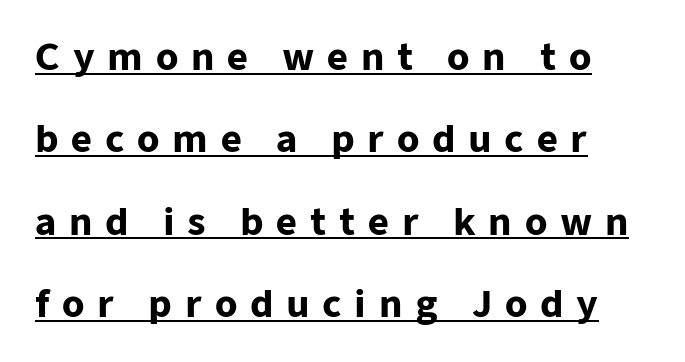
The image shows 36 px heavy sans-serif type, upright; set left-aligned, loose line spacing (2.29x), unusually wide letter spacing (+0.35 em), underlined; low stroke contrast and a medium x-height.
